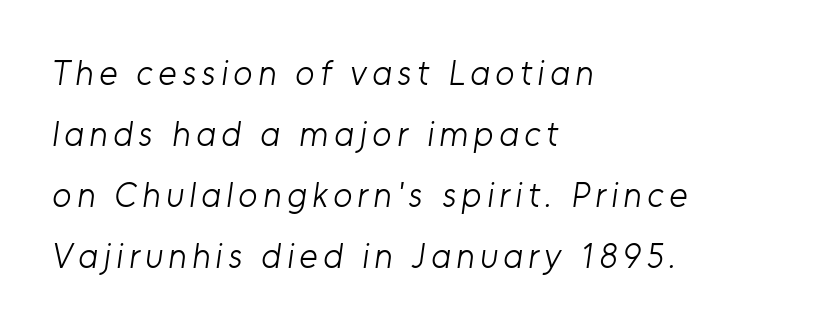
{"serif": "no", "bold": "no", "weight": "light", "width": "normal", "stroke_contrast": "low", "x_height": "medium", "monospaced": "no", "underline": "no", "align": "left", "line_spacing_ratio": 1.74, "glyph_px": 35}
